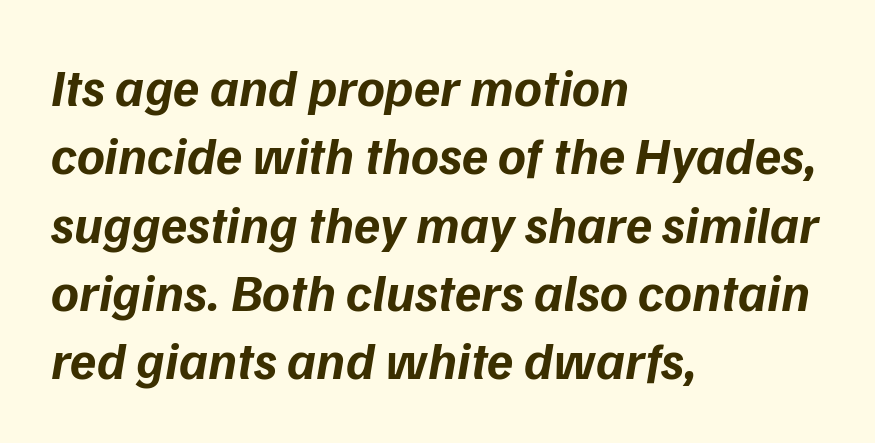
{"serif": "no", "bold": "yes", "weight": "bold", "width": "normal", "stroke_contrast": "low", "x_height": "medium", "monospaced": "no", "underline": "no", "align": "left", "line_spacing": "normal", "line_spacing_ratio": 1.29, "letter_spacing": "normal", "letter_spacing_em": 0.0, "glyph_px": 53}
